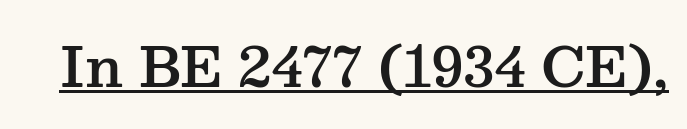
The image shows 54 px wide serif type, upright; set normal letter spacing, underlined; medium stroke contrast and a medium x-height.
